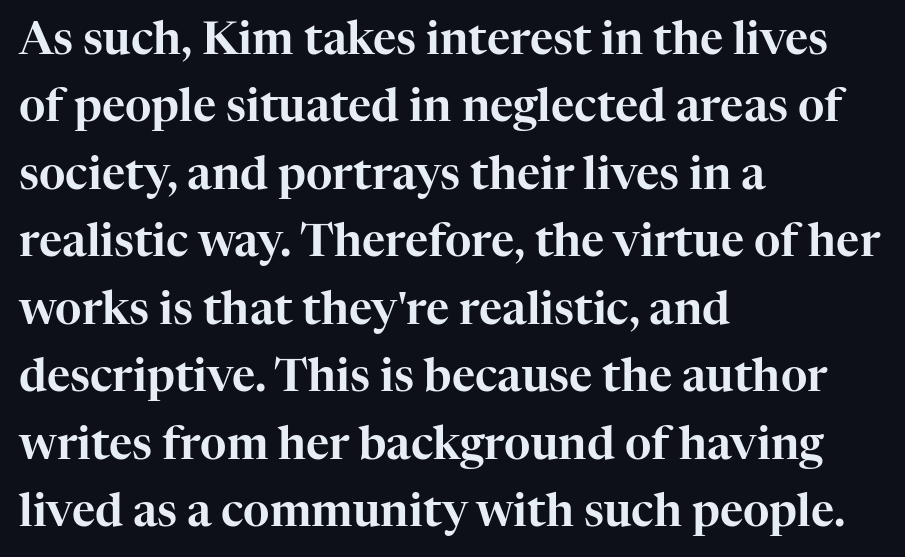
Unlike a clean sans, this face finishes its strokes with serifs. A typesetter would call this proportional, since set widths differ per character. These lines are set flush left with a ragged right edge. This rendering leaves character spacing at its baseline value. Has an underline been added? It has not. This block has exactly the height ordinary leading produces.
